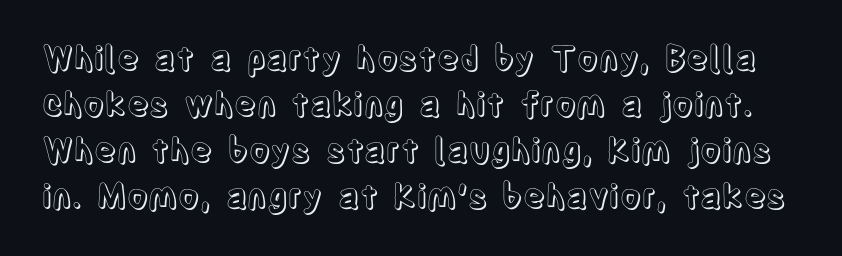
Q: Is the text italic (slanted)? A: No, it is upright.
Q: Is the text underlined? A: No.
Q: Is the spacing between letters normal or unusually wide? A: Normal.
Q: Is the spacing between lines tight, normal or loose? A: Normal.
Q: Width (condensed, normal, or wide)? A: Condensed.
Q: x-height? A: Large.
Q: Monospaced? A: No.
